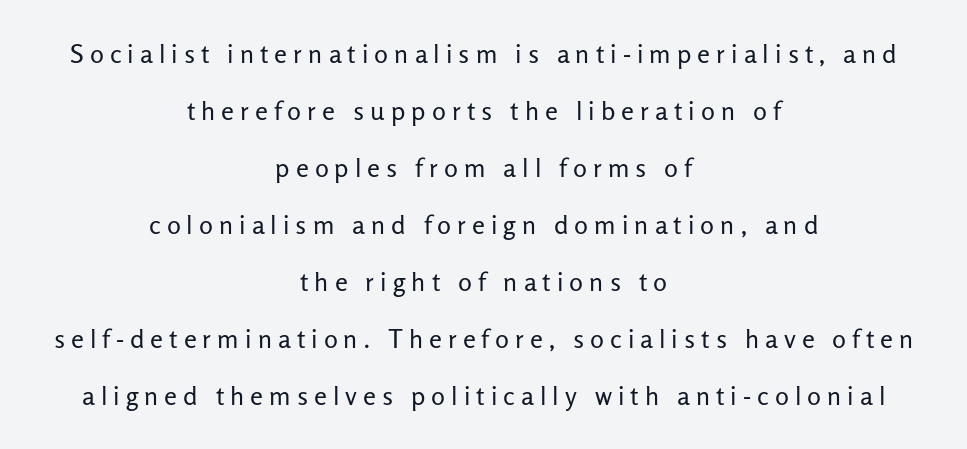
The image shows 26 px text type, upright; set centered, loose line spacing (2.19x), unusually wide letter spacing (+0.23 em), not underlined.
